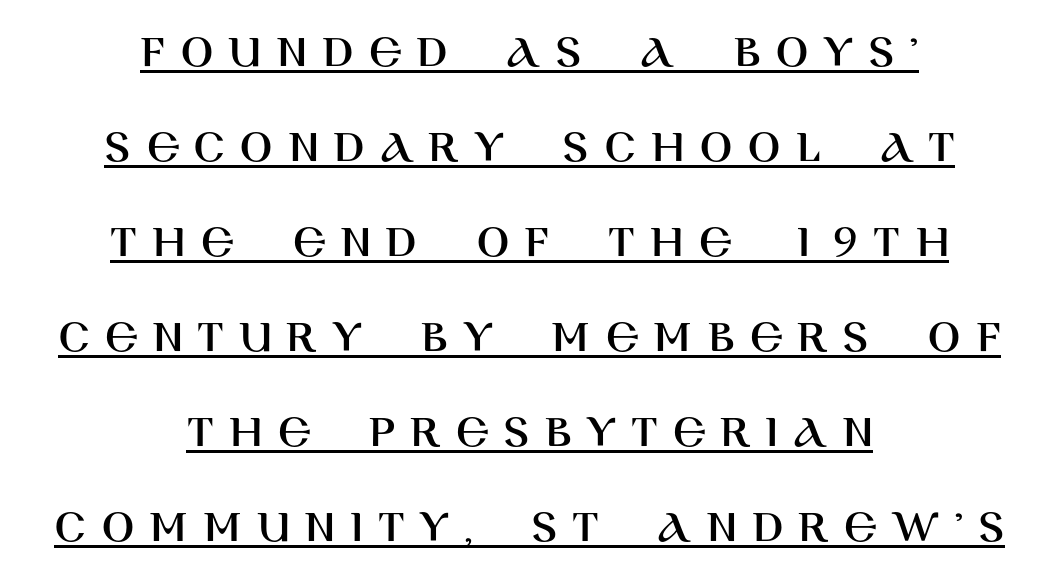
The image shows 48 px sans-serif type, upright; set centered, loose line spacing (1.98x), unusually wide letter spacing (+0.31 em), underlined; high stroke contrast and a large x-height.
